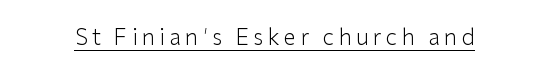
{"italic": "no", "bold": "no", "underline": "yes", "letter_spacing": "wide", "letter_spacing_em": 0.2, "glyph_px": 22}
